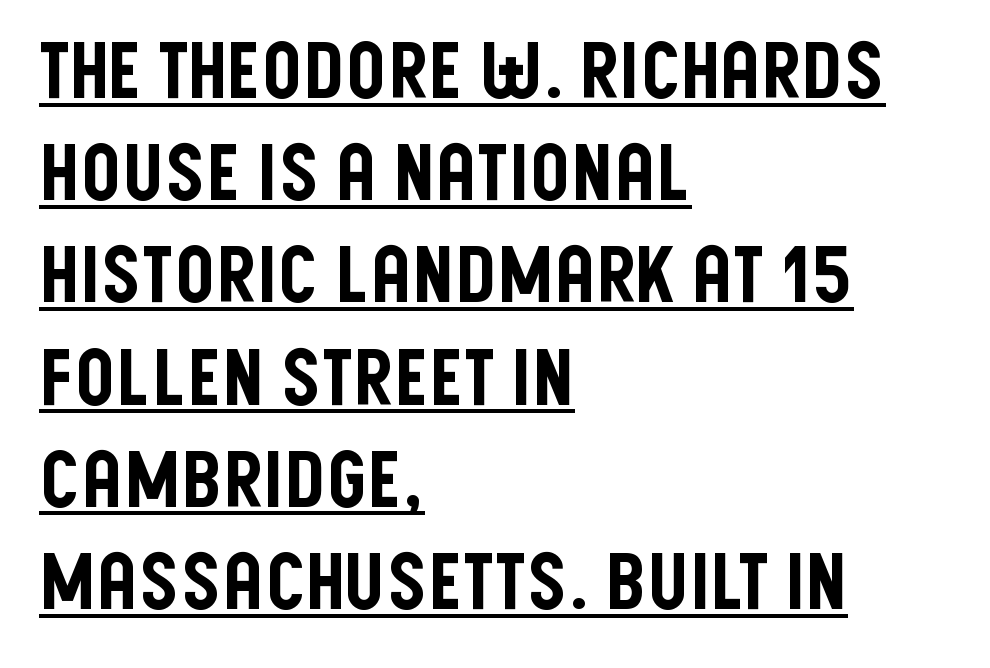
Q: Is the text italic (slanted)? A: No, it is upright.
Q: Is the typeface a serif or a sans-serif typeface? A: Sans-serif.
Q: Is the text underlined? A: Yes.
Q: How is the paragraph aligned? A: Left-aligned.
Q: Is the spacing between letters normal or unusually wide? A: Normal.
Q: Is the spacing between lines tight, normal or loose? A: Normal.
Q: Width (condensed, normal, or wide)? A: Condensed.
Q: Stroke contrast? A: Low.
Q: x-height? A: Large.
Q: Monospaced? A: No.
